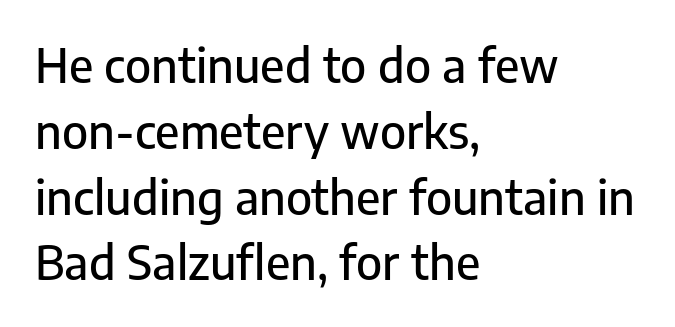
Q: Is the text italic (slanted)? A: No, it is upright.
Q: Is the typeface a serif or a sans-serif typeface? A: Sans-serif.
Q: Is the text underlined? A: No.
Q: How is the paragraph aligned? A: Left-aligned.
Q: Is the spacing between letters normal or unusually wide? A: Normal.
Q: Is the spacing between lines tight, normal or loose? A: Normal.
Q: Width (condensed, normal, or wide)? A: Normal.
Q: Stroke contrast? A: Low.
Q: x-height? A: Medium.
Q: Monospaced? A: No.
